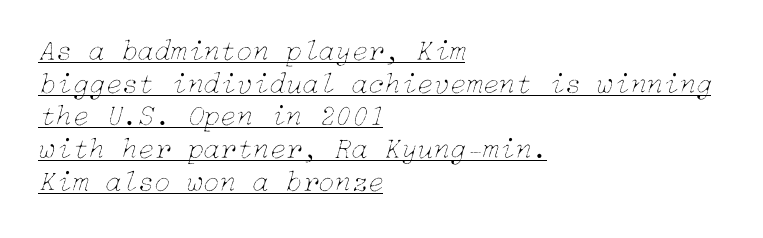
Q: Is the text bold? A: No.
Q: Is the text italic (slanted)? A: Yes, it leans right by about 15 degrees.
Q: Is the text underlined? A: Yes.
Q: How is the paragraph aligned? A: Left-aligned.
Q: Is the spacing between letters normal or unusually wide? A: Normal.
Q: Is the spacing between lines tight, normal or loose? A: Tight.
Q: Width (condensed, normal, or wide)? A: Normal.
Q: Stroke contrast? A: Low.
Q: x-height? A: Medium.
